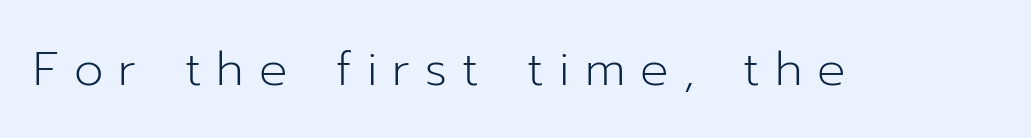
The image shows 47 px light sans-serif type, upright; set unusually wide letter spacing (+0.32 em), not underlined; low stroke contrast and a medium x-height.
